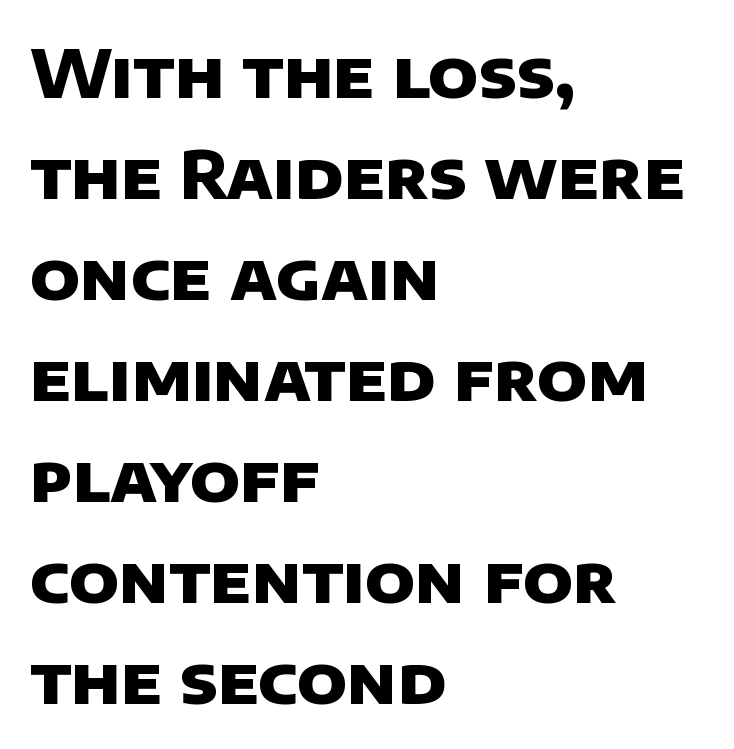
Q: Is the text bold? A: Yes.
Q: Is the typeface a serif or a sans-serif typeface? A: Sans-serif.
Q: Is the text underlined? A: No.
Q: How is the paragraph aligned? A: Left-aligned.
Q: Is the spacing between letters normal or unusually wide? A: Normal.
Q: Is the spacing between lines tight, normal or loose? A: Normal.
Q: Width (condensed, normal, or wide)? A: Normal.
Q: Stroke contrast? A: Low.
Q: x-height? A: Large.
Q: Monospaced? A: No.
